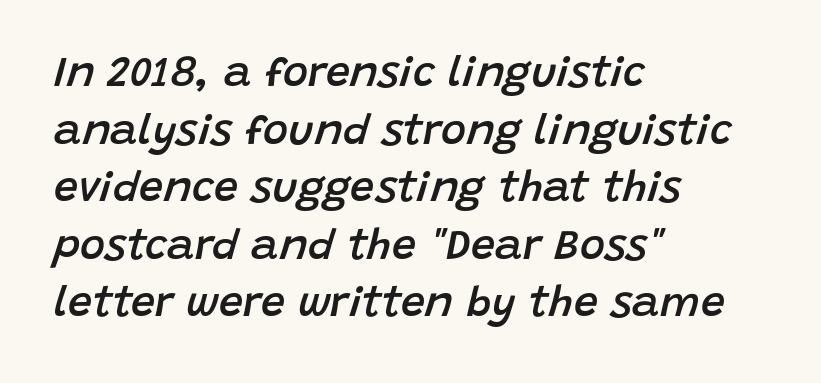
The image shows 43 px semibold type, italic (leaning right); set left-aligned, normal line spacing (1.34x), normal letter spacing, not underlined; low stroke contrast and a large x-height.
